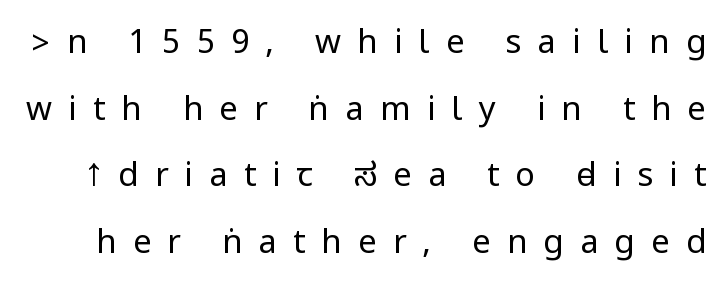
The image shows 33 px regular-weight, condensed sans-serif type, upright; set loose line spacing (2.02x), unusually wide letter spacing (+0.49 em), not underlined; low stroke contrast.
